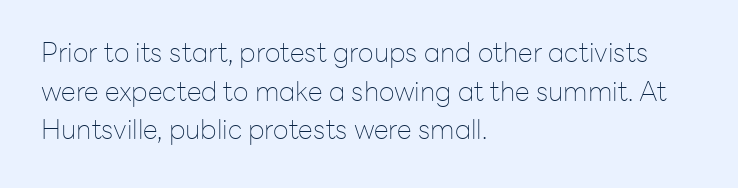
Stroke thickness stays within the range of a standard reading face or lighter. Notice how descenders clear the ascenders below comfortably — that's standard leading. There is no visible air inserted between adjacent glyphs. Casual observation: everything's shoved over to the left. The specimen omits any rule beneath the text block's lines. The letters stand straight up with perfectly vertical stems.
